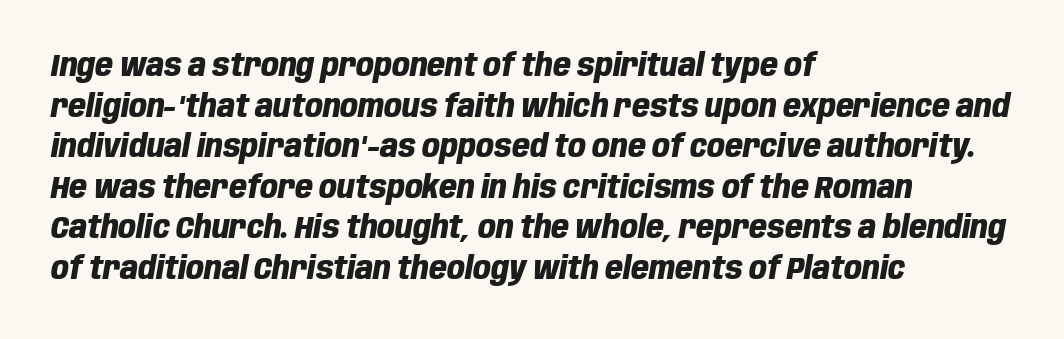
The font's italic variant was chosen for this text. Compared with an ordinary text face, these strokes are far heavier — a full bold. A student would call this left alignment; a typographer would say flush left, rag right. Each letter keeps its own natural width here, so spacing adapts to shape. How would I describe the line gaps? Plain and ordinary. Letter spacing: default.
